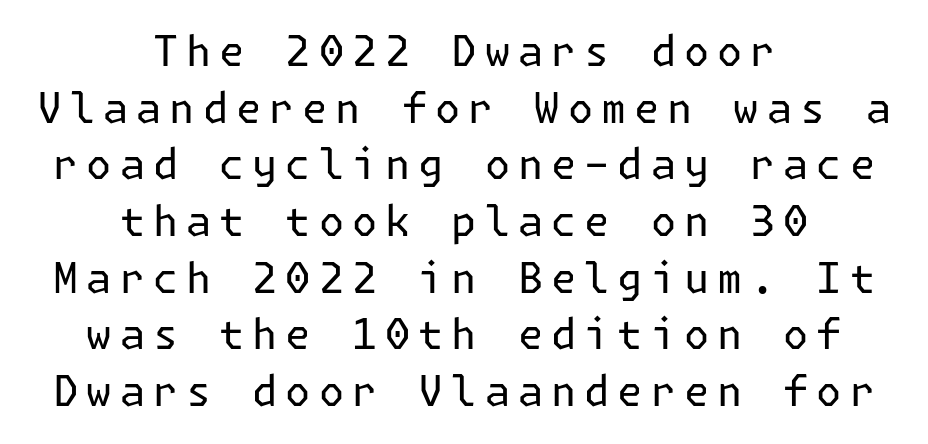
To sum up the face: it is a sans, with no serifs. Regular leading. Rule under the text: the space is simply empty. These lines are centered, leaving both edges ragged. The letterforms sit at book weight or below. The lettering stays uniformly vertical, giving the passage a roman look.
